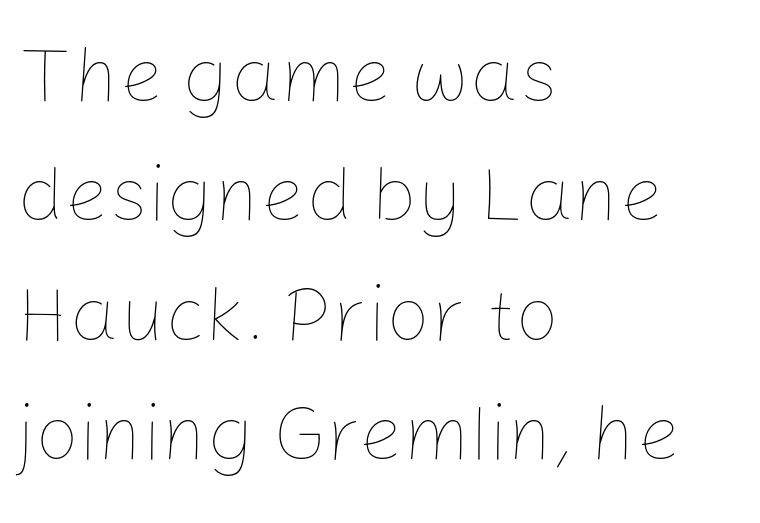
Q: Is the text bold? A: No.
Q: Is the text italic (slanted)? A: No, it is upright.
Q: Is the text underlined? A: No.
Q: How is the paragraph aligned? A: Left-aligned.
Q: Is the spacing between letters normal or unusually wide? A: Normal.
Q: Is the spacing between lines tight, normal or loose? A: Normal.
Q: Width (condensed, normal, or wide)? A: Normal.
Q: Stroke contrast? A: Low.
Q: x-height? A: Medium.
Q: Monospaced? A: No.
